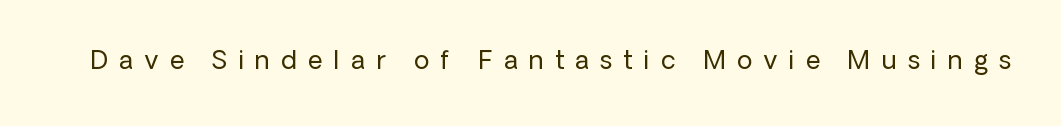
Q: Is the text bold? A: No.
Q: Is the text italic (slanted)? A: No, it is upright.
Q: Is the text underlined? A: No.
Q: Is the spacing between letters normal or unusually wide? A: Unusually wide.
